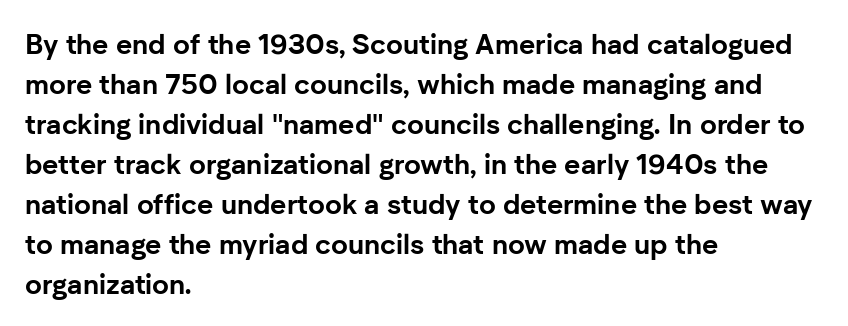
{"serif": "no", "italic": "no", "bold": "yes", "weight": "bold", "width": "normal", "stroke_contrast": "low", "x_height": "medium", "monospaced": "no", "underline": "no", "align": "left", "line_spacing": "normal", "line_spacing_ratio": 1.43, "letter_spacing": "normal", "letter_spacing_em": 0.0, "glyph_px": 28}
